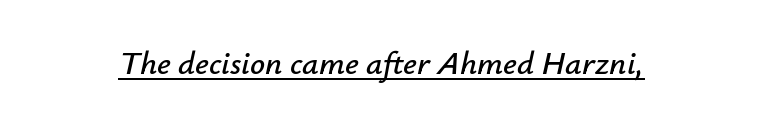
Q: Is the text italic (slanted)? A: Yes, it leans right by about 12 degrees.
Q: Is the text underlined? A: Yes.
Q: Is the spacing between letters normal or unusually wide? A: Normal.
Q: Width (condensed, normal, or wide)? A: Normal.
Q: Stroke contrast? A: Low.
Q: x-height? A: Small.
Q: Monospaced? A: No.
